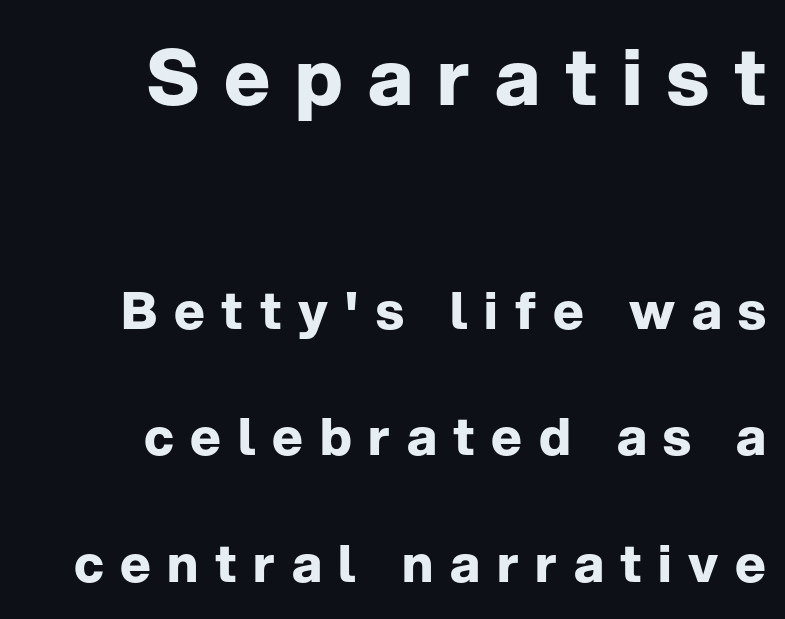
Type without underlining. Letter spacing: wide. Block one is the big one; block two sits smaller underneath. In terms of leading, this rendering errs on the spacious side.
